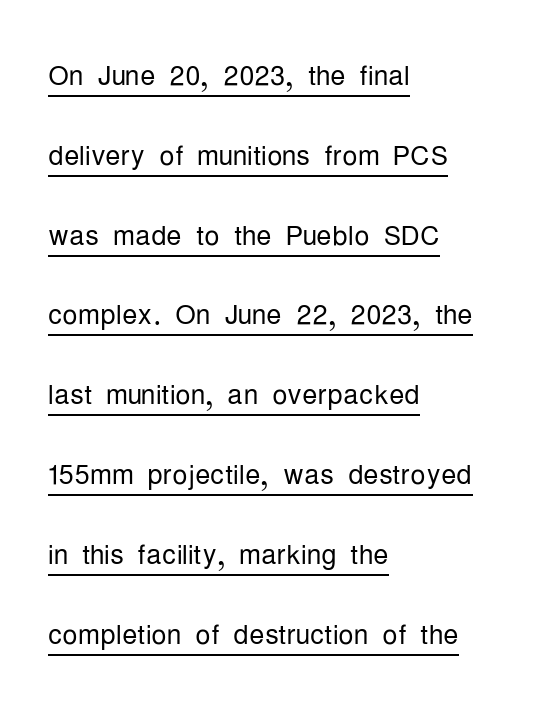
Q: Is the text bold? A: No.
Q: Is the text italic (slanted)? A: No, it is upright.
Q: Is the typeface a serif or a sans-serif typeface? A: Sans-serif.
Q: Is the text underlined? A: Yes.
Q: How is the paragraph aligned? A: Left-aligned.
Q: Is the spacing between letters normal or unusually wide? A: Normal.
Q: Is the spacing between lines tight, normal or loose? A: Loose.
Q: Width (condensed, normal, or wide)? A: Condensed.
Q: Stroke contrast? A: Low.
Q: x-height? A: Medium.
Q: Monospaced? A: No.
